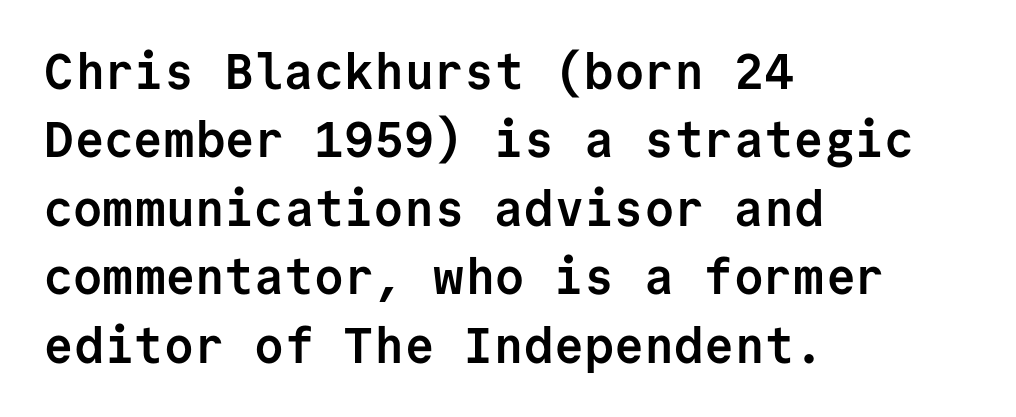
{"serif": "no", "italic": "no", "bold": "yes", "weight": "semibold", "width": "normal", "stroke_contrast": "low", "x_height": "medium", "monospaced": "yes", "underline": "no", "align": "left", "line_spacing": "normal", "line_spacing_ratio": 1.37, "letter_spacing": "normal", "letter_spacing_em": 0.0, "glyph_px": 50}
